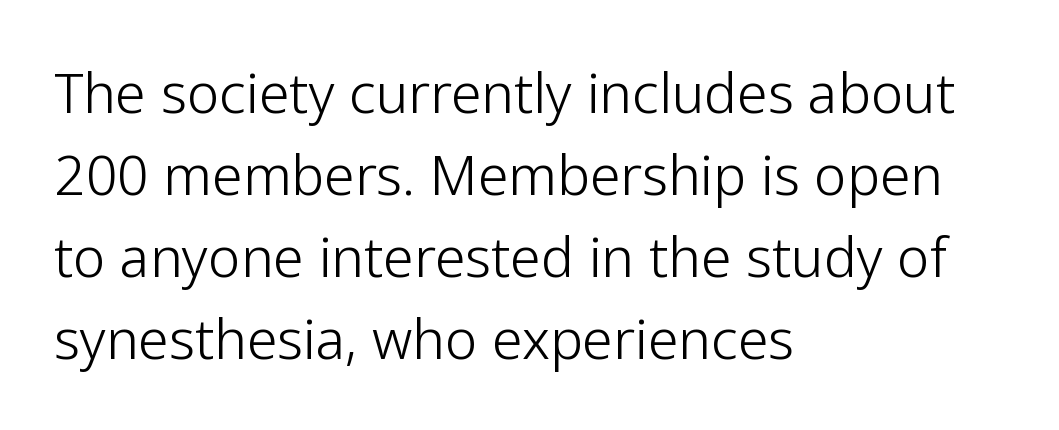
Q: Is the text bold? A: No.
Q: Is the text italic (slanted)? A: No, it is upright.
Q: Is the typeface a serif or a sans-serif typeface? A: Sans-serif.
Q: Is the text underlined? A: No.
Q: How is the paragraph aligned? A: Left-aligned.
Q: Is the spacing between letters normal or unusually wide? A: Normal.
Q: Is the spacing between lines tight, normal or loose? A: Normal.
Q: Width (condensed, normal, or wide)? A: Normal.
Q: Stroke contrast? A: Low.
Q: x-height? A: Medium.
Q: Monospaced? A: No.
